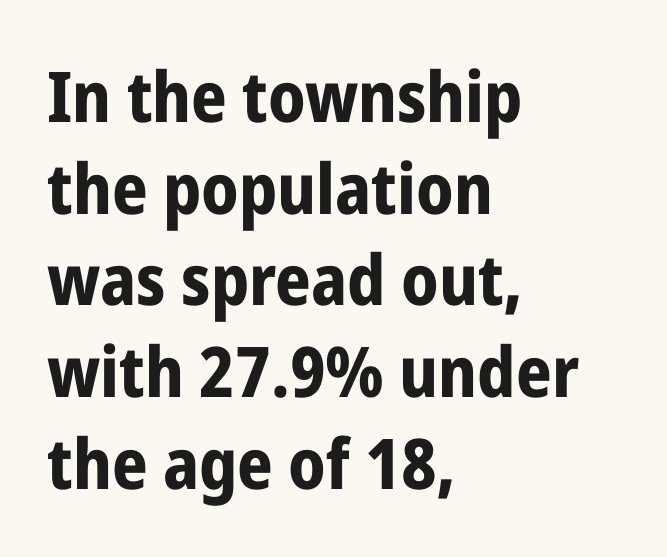
Serifs: no, the terminals of the letterforms are clean. Here the designer chose a conventional face with non-uniform glyph widths. Characters remain perfectly vertical along every line. Casual observation: everything's shoved over to the left. Its strokes are broad and dark, the hallmark of bold type.
